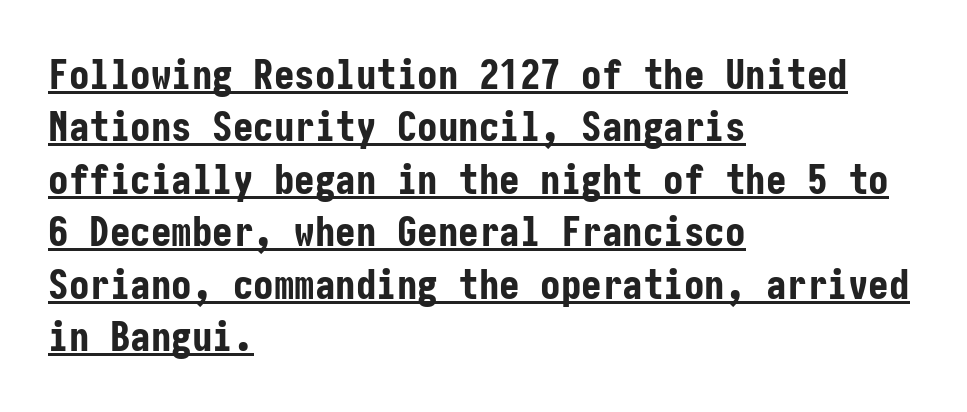
The horizontal fit of the characters is conventional and even. Notice how thick the strokes are: this is what a full bold looks like. Each line of the rendering has a horizontal stroke beneath the glyphs. Left-aligned paragraph, ragged on the right.
